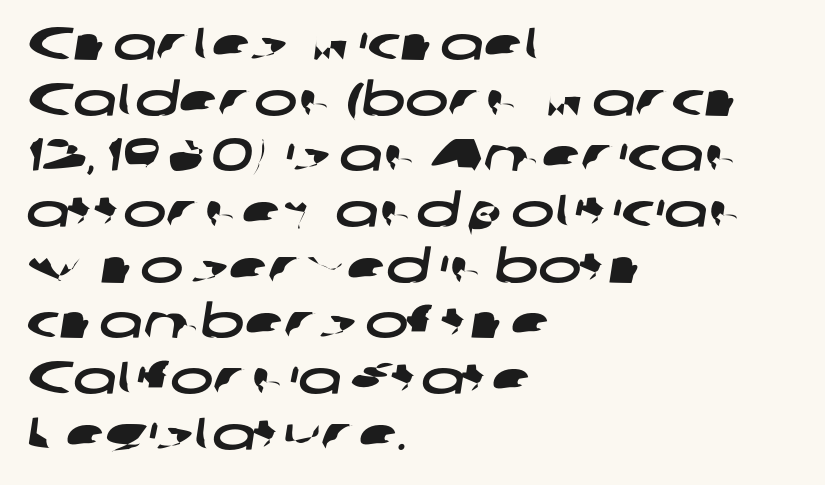
Q: Is the typeface a serif or a sans-serif typeface? A: Sans-serif.
Q: Is the text underlined? A: No.
Q: How is the paragraph aligned? A: Left-aligned.
Q: Is the spacing between letters normal or unusually wide? A: Normal.
Q: Width (condensed, normal, or wide)? A: Wide.
Q: Stroke contrast? A: Low.
Q: x-height? A: Medium.
Q: Monospaced? A: No.
